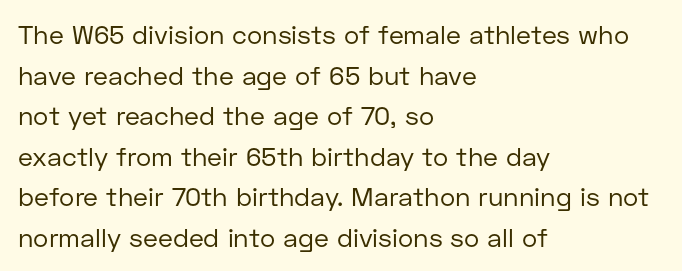
Q: Is the text bold? A: No.
Q: Is the text italic (slanted)? A: No, it is upright.
Q: Is the text underlined? A: No.
Q: How is the paragraph aligned? A: Left-aligned.
Q: Is the spacing between letters normal or unusually wide? A: Normal.
Q: Is the spacing between lines tight, normal or loose? A: Normal.
